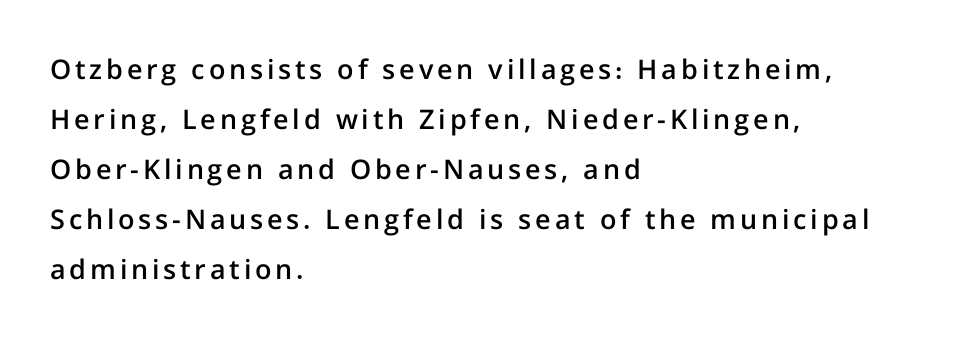
{"italic": "no", "bold": "semi", "underline": "no", "align": "left", "line_spacing_ratio": 1.85, "glyph_px": 27}
